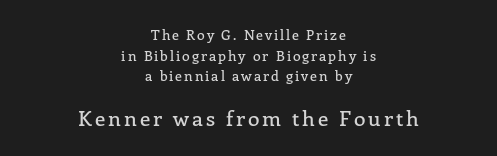
{"italic": "no", "underline": "no", "align": "center", "line_spacing": "normal", "line_spacing_ratio": 1.48, "larger_block": "second", "size_ratio": 1.5, "glyph_px": 21}
